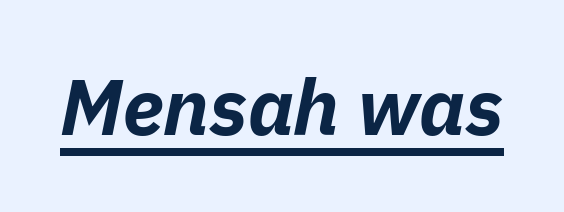
The image shows 78 px bold type, italic (leaning right); set normal letter spacing, underlined; low stroke contrast and a medium x-height.
